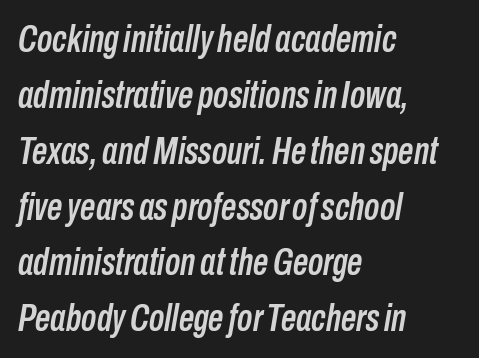
Q: Is the text italic (slanted)? A: Yes, it leans right by about 10 degrees.
Q: Is the text underlined? A: No.
Q: How is the paragraph aligned? A: Left-aligned.
Q: Is the spacing between letters normal or unusually wide? A: Normal.
Q: Is the spacing between lines tight, normal or loose? A: Normal.
Q: Width (condensed, normal, or wide)? A: Condensed.
Q: Stroke contrast? A: Low.
Q: x-height? A: Medium.
Q: Monospaced? A: No.
